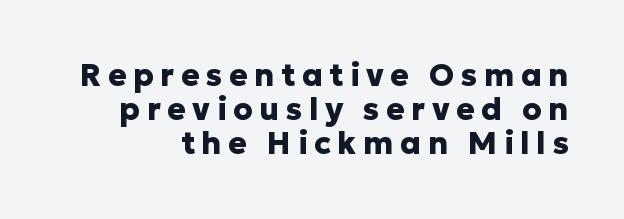
If you measured baseline to baseline, you'd find a short distance. Do the characters align in a grid? No, the font is proportional. The letterforms stand isolated, each surrounded by extra space. Italic: no, the glyphs are upright roman.
